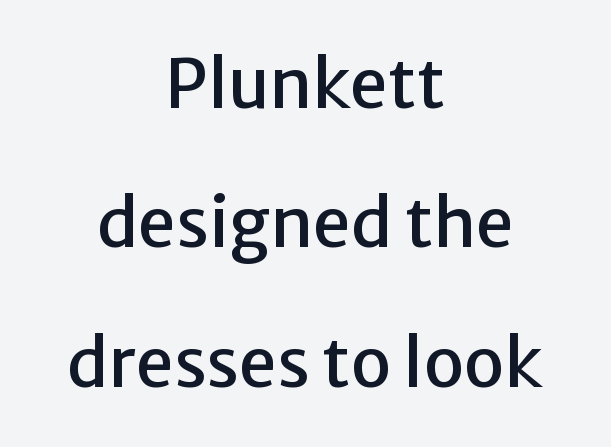
The words here are not underlined. These lines are composed in type without serifs. The axis of the letterforms is exactly vertical. The horizontal fit of the characters is conventional and even. Both edges are ragged and mirror each other, which tells us the setting is centered. Is this a fixed-width face? No — the glyphs have proportional, varying widths.
